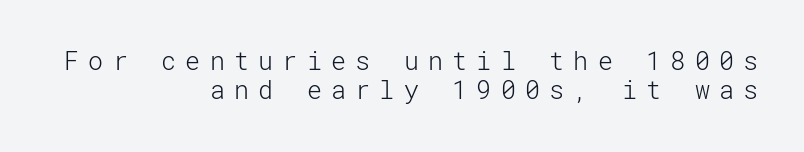
{"italic": "no", "bold": "no", "underline": "no", "align": "right", "line_spacing": "tight", "line_spacing_ratio": 1.15, "letter_spacing": "wide", "letter_spacing_em": 0.37, "glyph_px": 25}
